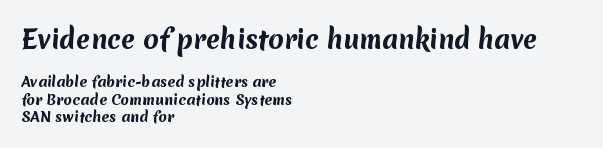
The letters in the upper block stand taller than those in the block below. Students, this is bold: see how much ink each stroke carries. Just letters on the line, the space beneath them empty. Typeset ragged right — the left edge is the straight one. There is no visible air inserted between adjacent glyphs.
